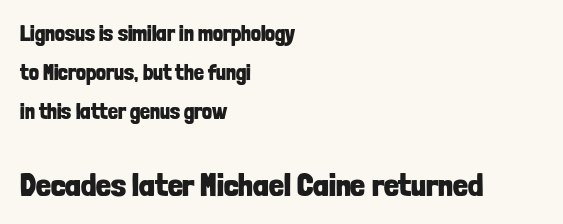
Is this a fixed-width face? No — the glyphs have proportional, varying widths. The typesetting leans heavy: a genuine bold. This rendering employs a face without finishing strokes, i.e., a sans-serif. The ragged edge is on the right, which tells us the setting is flush left. Italic? Not at all — the glyphs are vertical. The specimen omits any rule beneath the text block's lines.
